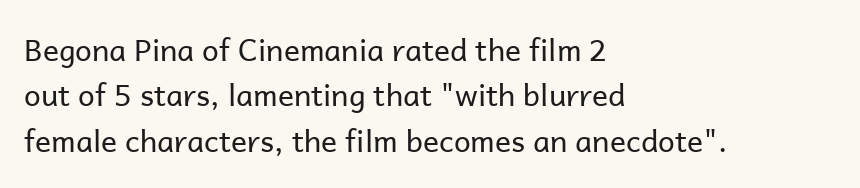
The image shows 30 px regular-weight sans-serif type, upright; set left-aligned, normal line spacing (1.51x), normal letter spacing, not underlined; low stroke contrast and a medium x-height.
